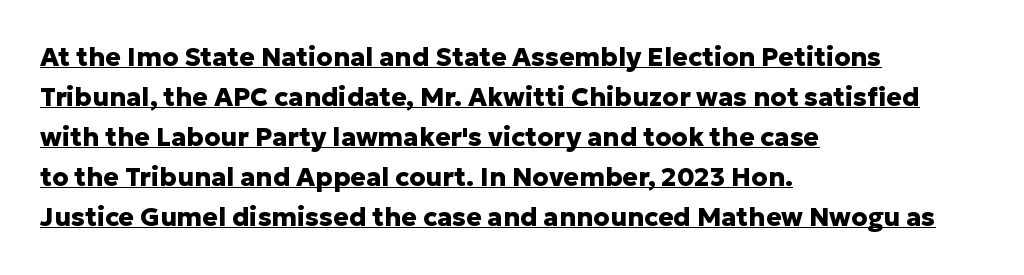
The image shows 26 px bold type, upright; set left-aligned, normal line spacing (1.54x), normal letter spacing, underlined.
